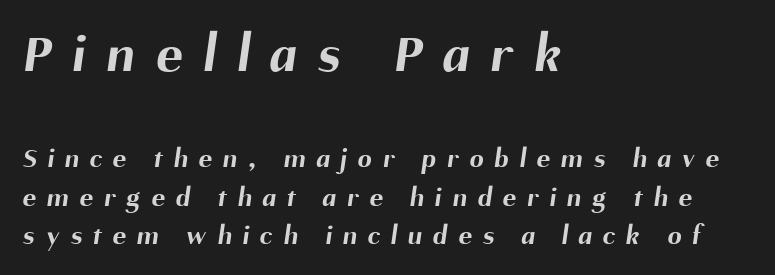
Q: Is the text bold? A: Yes.
Q: Is the typeface a serif or a sans-serif typeface? A: Sans-serif.
Q: Is the text underlined? A: No.
Q: How is the paragraph aligned? A: Left-aligned.
Q: Is the spacing between letters normal or unusually wide? A: Unusually wide.
Q: Is the spacing between lines tight, normal or loose? A: Normal.
Q: Which block of text is set in a larger size, the first (top) or the second (bottom)? A: The first (top) one.
Q: Width (condensed, normal, or wide)? A: Normal.
Q: Stroke contrast? A: Medium.
Q: x-height? A: Medium.
Q: Monospaced? A: No.
